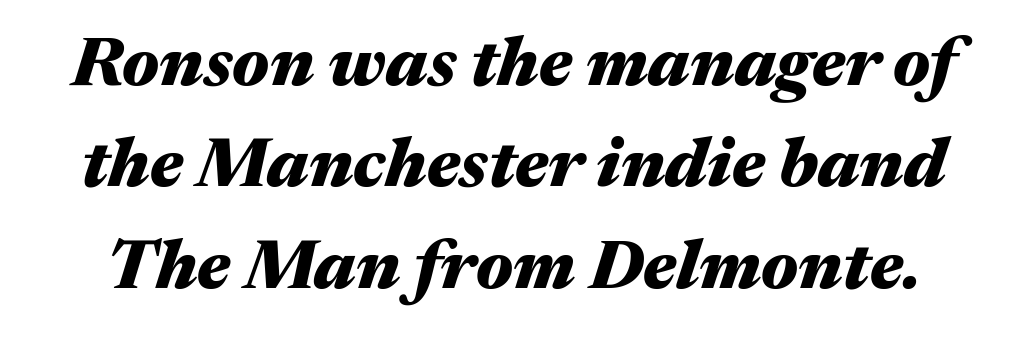
{"italic": "yes", "lean": "right", "slant_degrees": 17, "bold": "yes", "weight": "heavy", "width": "wide", "stroke_contrast": "medium", "x_height": "medium", "monospaced": "no", "underline": "no", "line_spacing": "normal", "line_spacing_ratio": 1.47, "letter_spacing": "normal", "letter_spacing_em": 0.0, "glyph_px": 69}
